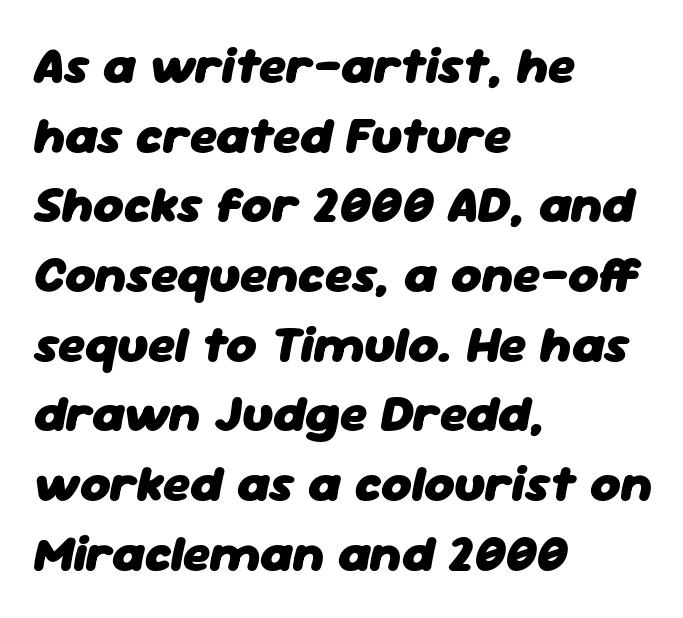
{"italic": "yes", "lean": "right", "slant_degrees": 11, "bold": "yes", "weight": "heavy", "width": "normal", "stroke_contrast": "low", "x_height": "medium", "monospaced": "no", "underline": "no", "align": "left", "line_spacing": "normal", "line_spacing_ratio": 1.34, "letter_spacing": "normal", "letter_spacing_em": 0.0, "glyph_px": 52}
